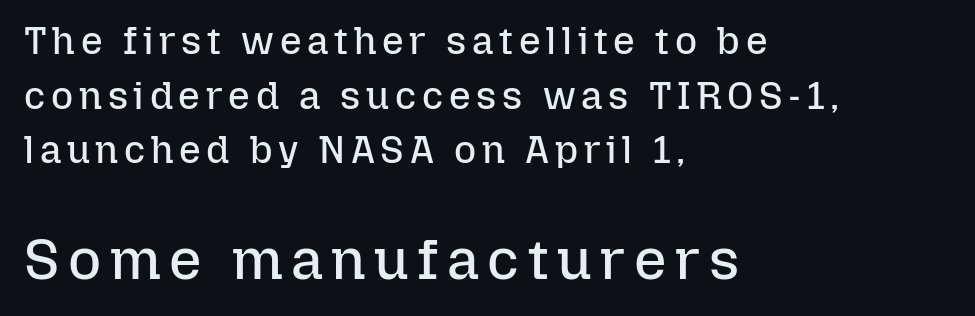
The composition opens small and finishes big. The designer left line spacing at the default. These lines were composed using upright roman letters. The foot of each line stays bare and open.
